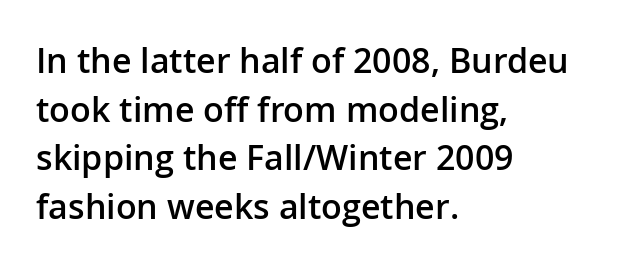
The image shows 34 px semibold sans-serif type, upright; set left-aligned, normal line spacing (1.43x), normal letter spacing, not underlined; low stroke contrast and a medium x-height.
